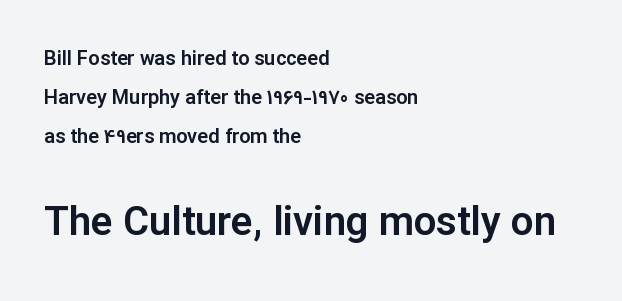
{"serif": "no", "italic": "no", "width": "normal", "stroke_contrast": "low", "x_height": "medium", "monospaced": "no", "underline": "no", "align": "left", "line_spacing": "loose", "line_spacing_ratio": 1.95, "letter_spacing": "normal", "letter_spacing_em": 0.0, "larger_block": "second", "size_ratio": 2.0, "glyph_px": 40}
